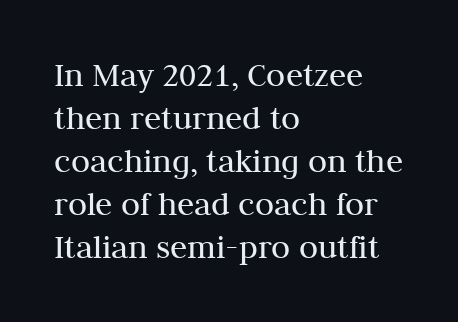
Q: Is the text bold? A: No.
Q: Is the text italic (slanted)? A: No, it is upright.
Q: Is the typeface a serif or a sans-serif typeface? A: Serif.
Q: Is the text underlined? A: No.
Q: How is the paragraph aligned? A: Left-aligned.
Q: Is the spacing between letters normal or unusually wide? A: Normal.
Q: Width (condensed, normal, or wide)? A: Normal.
Q: Stroke contrast? A: Medium.
Q: x-height? A: Medium.
Q: Monospaced? A: No.
